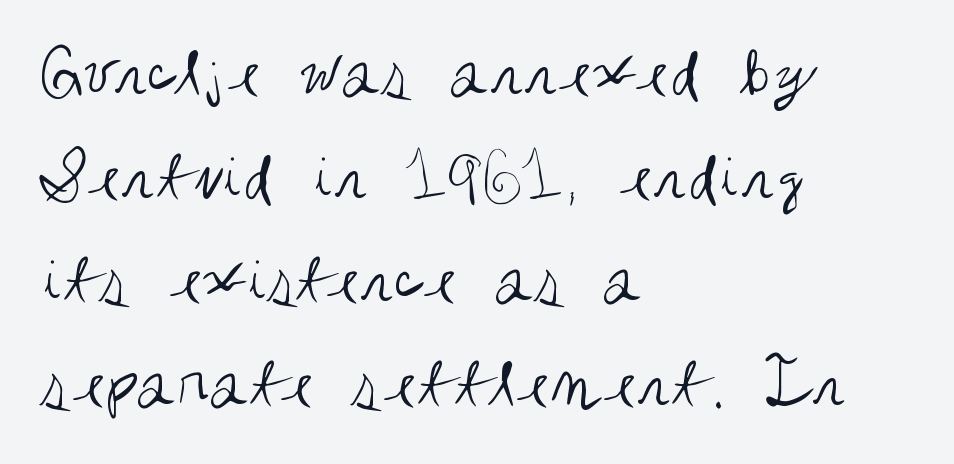
{"serif": "no", "bold": "no", "weight": "regular", "width": "condensed", "stroke_contrast": "medium", "x_height": "large", "monospaced": "no", "underline": "no", "align": "left", "line_spacing": "normal", "line_spacing_ratio": 1.42, "letter_spacing": "normal", "letter_spacing_em": 0.0, "glyph_px": 73}
